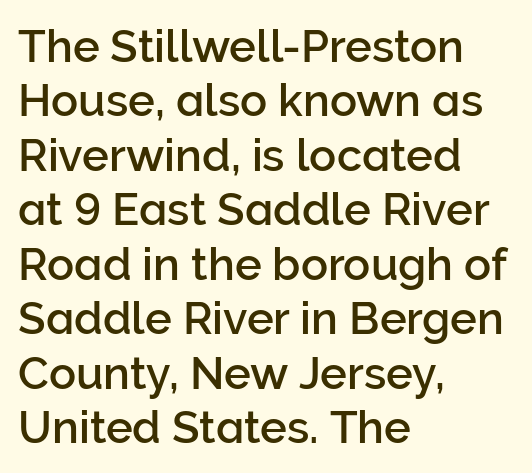
The face used here is proportionally spaced, like ordinary book or web type. Classification — sans serif. Posture: straight, roman, zero tilt. Compared with typical body copy, the letter spacing here is the same. Anything drawn beneath the words? Only blank space. Reading down the block, your eye returns to a fixed left position each line.
